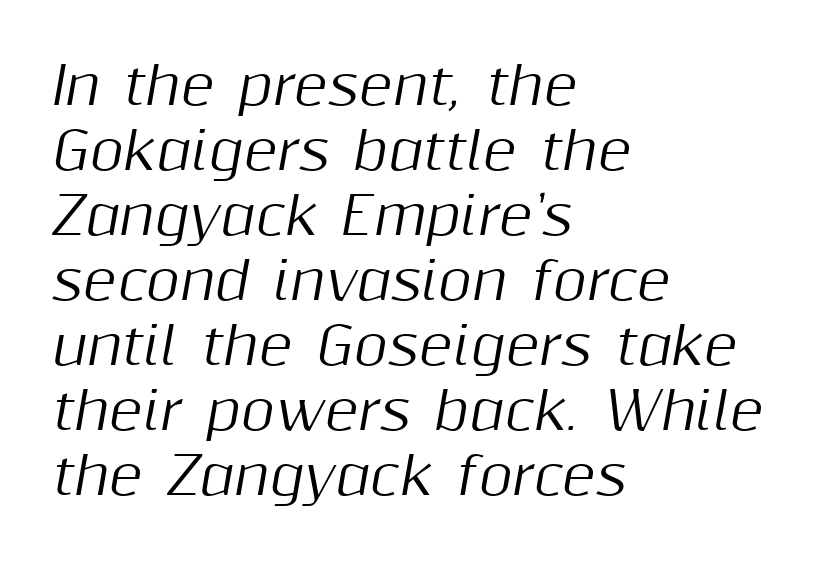
Q: Is the text italic (slanted)? A: Yes, it leans right by about 10 degrees.
Q: Is the text underlined? A: No.
Q: How is the paragraph aligned? A: Left-aligned.
Q: Is the spacing between letters normal or unusually wide? A: Normal.
Q: Is the spacing between lines tight, normal or loose? A: Normal.
Q: Width (condensed, normal, or wide)? A: Normal.
Q: Stroke contrast? A: Medium.
Q: x-height? A: Medium.
Q: Monospaced? A: No.
